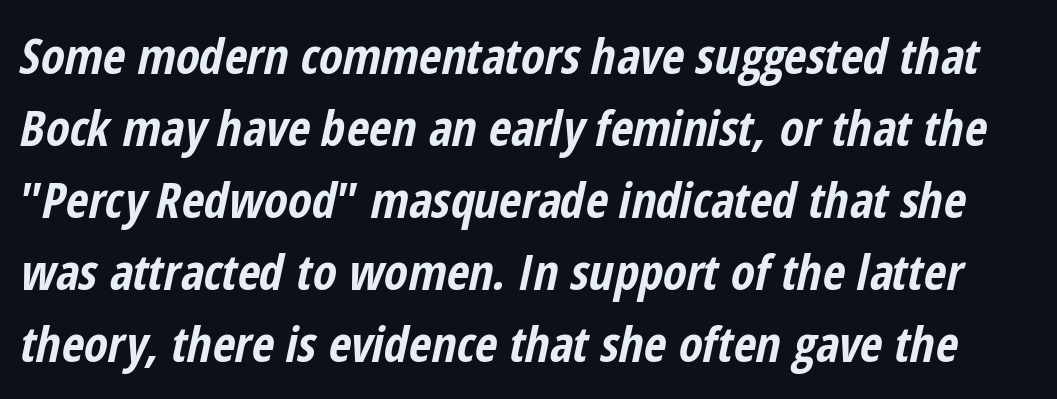
The image shows 49 px bold, condensed type, italic (leaning right); set normal line spacing (1.47x), normal letter spacing, not underlined; low stroke contrast and a medium x-height.
